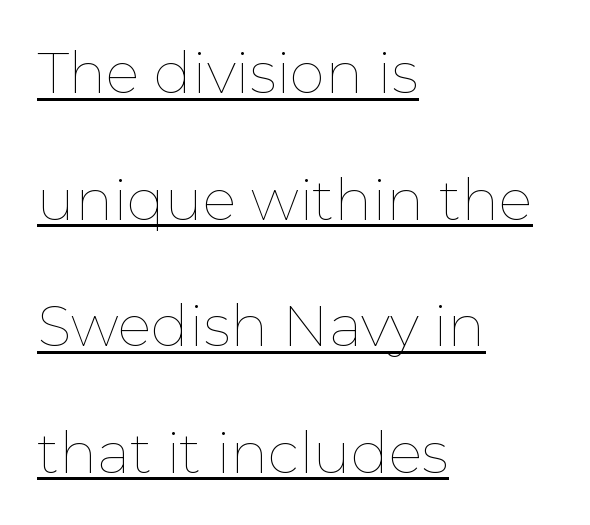
Q: Is the text bold? A: No.
Q: Is the text italic (slanted)? A: No, it is upright.
Q: Is the text underlined? A: Yes.
Q: How is the paragraph aligned? A: Left-aligned.
Q: Is the spacing between letters normal or unusually wide? A: Normal.
Q: Is the spacing between lines tight, normal or loose? A: Loose.
Q: Width (condensed, normal, or wide)? A: Normal.
Q: Stroke contrast? A: Low.
Q: x-height? A: Medium.
Q: Monospaced? A: No.
